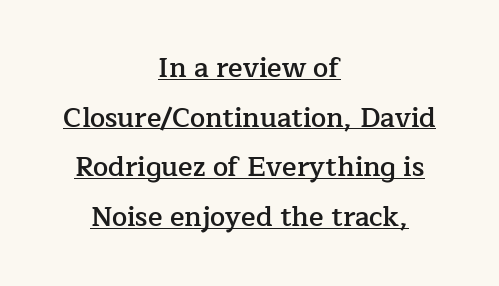
The image shows 27 px text type, upright; set centered, line spacing 1.84x, normal letter spacing, underlined.
